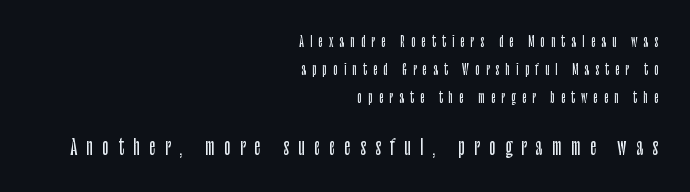
This sample uses an upright cut, with every glyph sitting square on the baseline. Each new line begins a long way beneath the previous one. Characters follow at a spacing far wider than the type designer built in. The typesetter chose a ragged-left arrangement here. The foot of each line stays bare and open.
